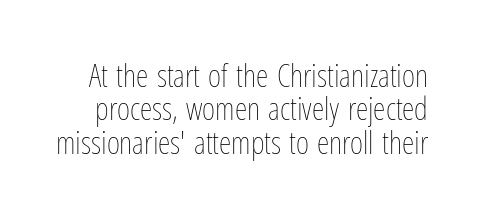
The image shows 32 px thin, condensed type, upright; set tight line spacing (1.04x), normal letter spacing, not underlined; low stroke contrast and a medium x-height.
